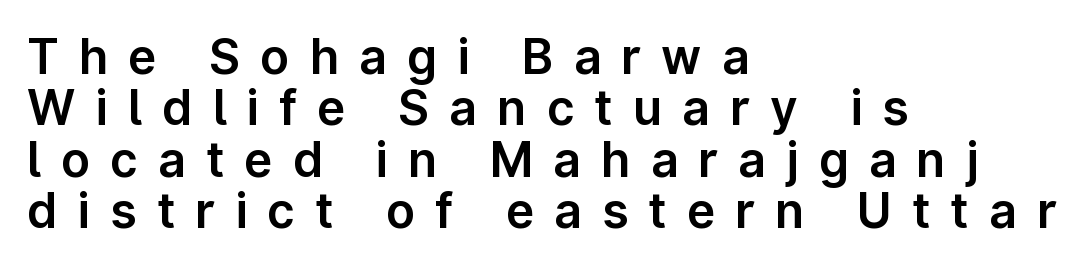
{"serif": "no", "italic": "no", "width": "normal", "stroke_contrast": "low", "x_height": "medium", "monospaced": "no", "underline": "no", "align": "left", "line_spacing": "tight", "line_spacing_ratio": 1.07, "letter_spacing": "wide", "letter_spacing_em": 0.42, "glyph_px": 48}
